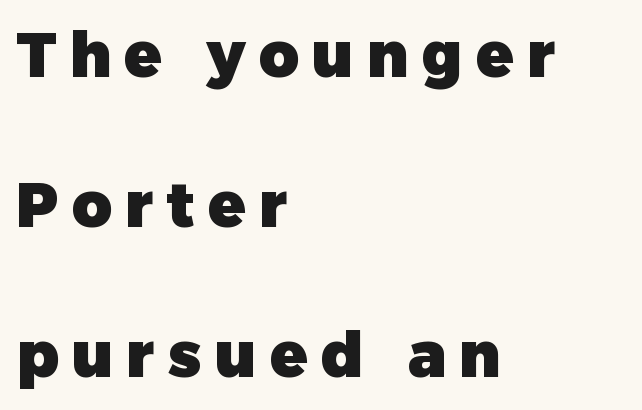
The image shows 62 px heavy sans-serif type, upright; set left-aligned, loose line spacing (2.42x), unusually wide letter spacing (+0.21 em), not underlined; low stroke contrast and a medium x-height.
